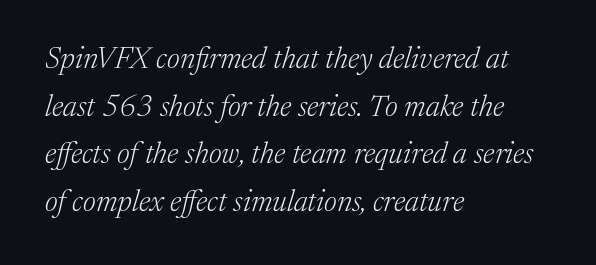
Anything drawn beneath the words? Only blank space. Compared with ordinary roman type, these characters are visibly tilted. Every row of glyphs begins at an identical x-position on the left. Think standard paragraph weight, or any step lighter than that.
